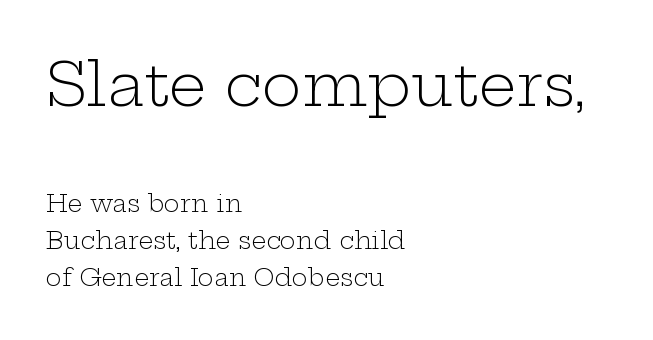
Scale decreases going downward across the two blocks. Successive baselines arrive at the customary interval. No chunkiness to these letters — they're not bold. The typeface chosen for these lines features serifs.
